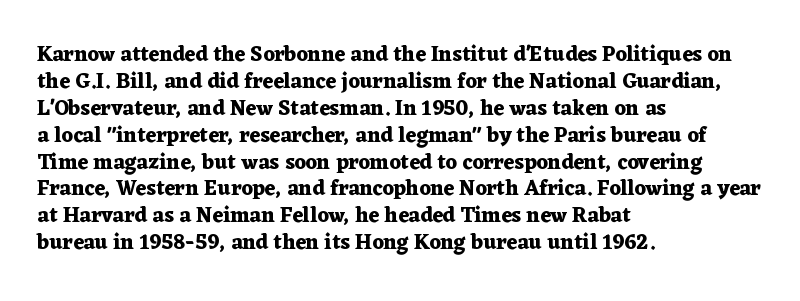
The image shows 21 px bold type, upright; set left-aligned, normal line spacing (1.28x), normal letter spacing, not underlined.
